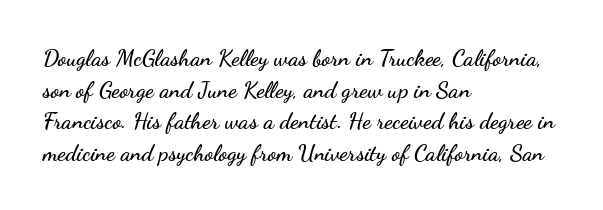
Q: Is the text italic (slanted)? A: Yes.
Q: Is the text underlined? A: No.
Q: How is the paragraph aligned? A: Left-aligned.
Q: Is the spacing between letters normal or unusually wide? A: Normal.
Q: Is the spacing between lines tight, normal or loose? A: Normal.
